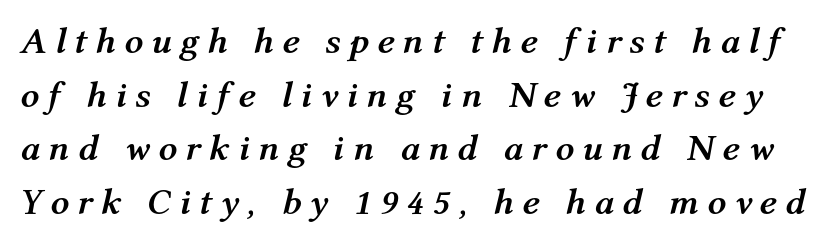
The image shows 37 px semibold type, italic (leaning right); set normal line spacing (1.45x), unusually wide letter spacing (+0.22 em), not underlined; medium stroke contrast and a medium x-height.
